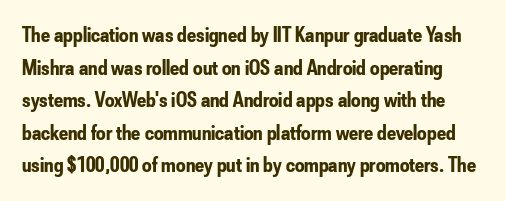
How would I describe the line gaps? Plain and ordinary. Designer's note — italics off, roman on. Strokes here are thick enough to call this a true bold. Letters rest on an invisible, unmarked baseline.
